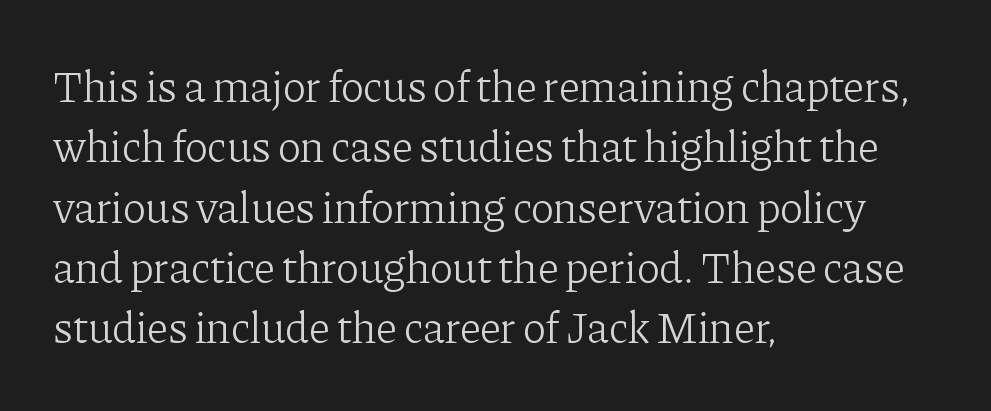
The image shows 44 px light serif type, upright; set left-aligned, normal line spacing (1.37x), normal letter spacing, not underlined; low stroke contrast and a medium x-height.
